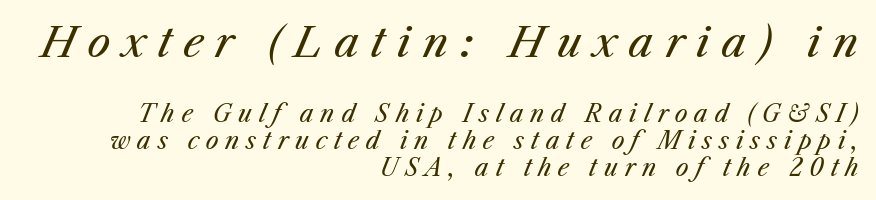
Characters follow at a spacing far wider than the type designer built in. Line ends are locked; line starts wander. Varying glyph widths throughout — classic text-font behaviour. Glance below the letters and you will spot only blank space. The more generous point size was reserved for the upper chunk. This is not heavy type; no bold has been used.
